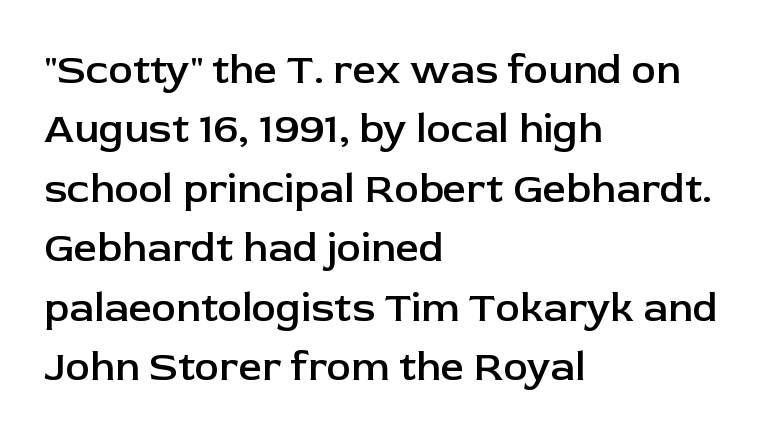
Q: Is the text bold? A: Semi-bold.
Q: Is the text italic (slanted)? A: No, it is upright.
Q: Is the typeface a serif or a sans-serif typeface? A: Sans-serif.
Q: Is the text underlined? A: No.
Q: How is the paragraph aligned? A: Left-aligned.
Q: Is the spacing between letters normal or unusually wide? A: Normal.
Q: Is the spacing between lines tight, normal or loose? A: Normal.
Q: Width (condensed, normal, or wide)? A: Normal.
Q: Stroke contrast? A: Low.
Q: x-height? A: Medium.
Q: Monospaced? A: No.
